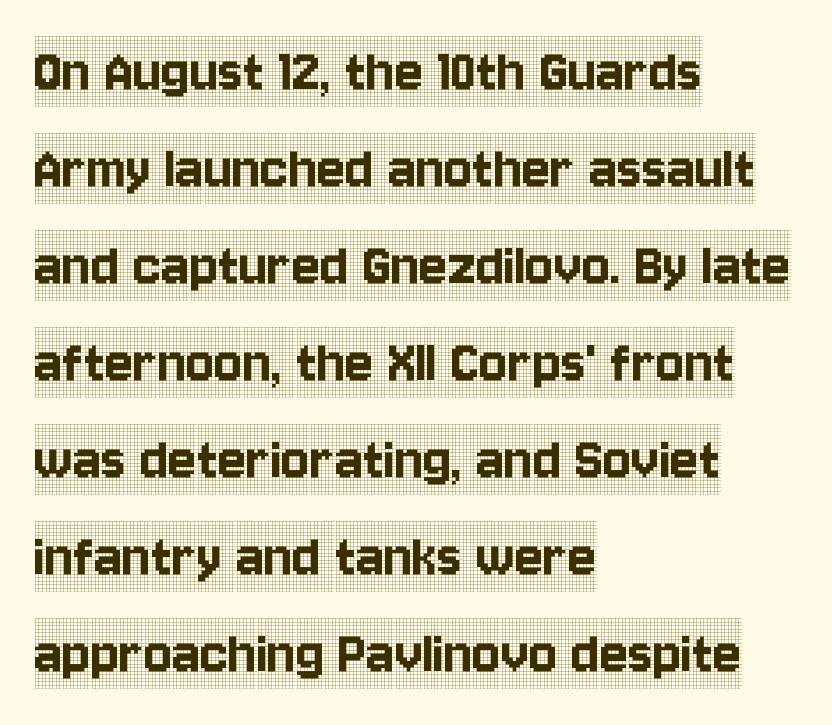
The image shows 66 px condensed serif type, upright; set left-aligned, normal line spacing (1.47x), normal letter spacing, not underlined; a large x-height.
